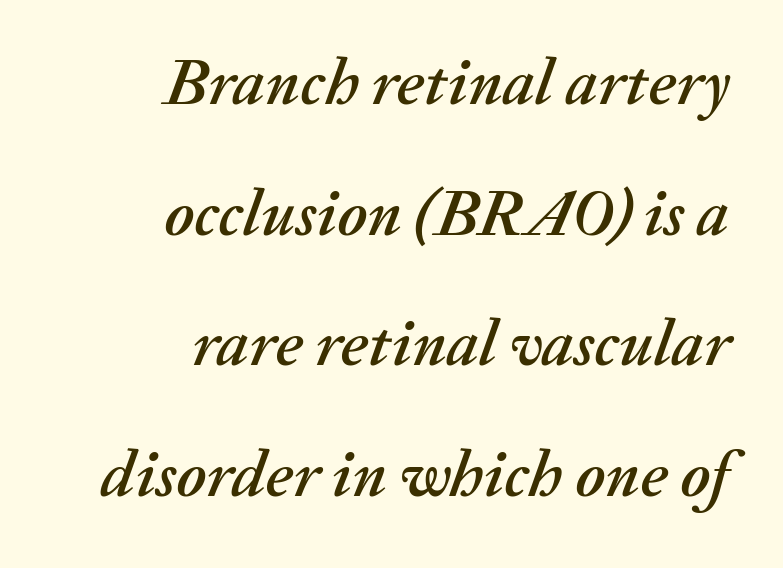
Q: Is the text italic (slanted)? A: Yes, it leans right by about 20 degrees.
Q: Is the text underlined? A: No.
Q: How is the paragraph aligned? A: Right-aligned.
Q: Is the spacing between letters normal or unusually wide? A: Normal.
Q: Is the spacing between lines tight, normal or loose? A: Loose.
Q: Width (condensed, normal, or wide)? A: Normal.
Q: Stroke contrast? A: Medium.
Q: x-height? A: Medium.
Q: Monospaced? A: No.
